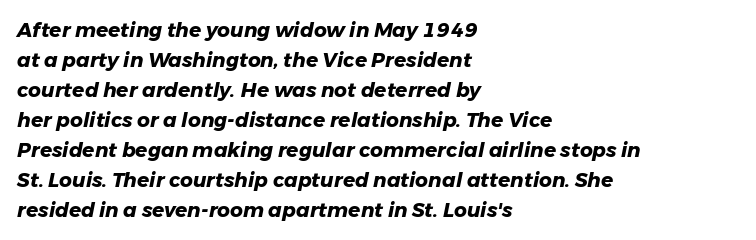
{"italic": "yes", "lean": "right", "slant_degrees": 11, "bold": "yes", "underline": "no", "align": "left", "line_spacing": "normal", "line_spacing_ratio": 1.5, "letter_spacing": "normal", "letter_spacing_em": 0.0, "glyph_px": 20}
